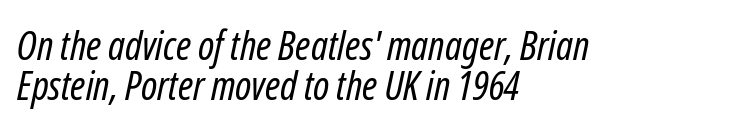
{"italic": "yes", "lean": "right", "slant_degrees": 12, "bold": "no", "weight": "regular", "width": "condensed", "stroke_contrast": "low", "x_height": "medium", "monospaced": "no", "underline": "no", "align": "left", "line_spacing": "tight", "line_spacing_ratio": 0.99, "letter_spacing": "normal", "letter_spacing_em": 0.0, "glyph_px": 40}
